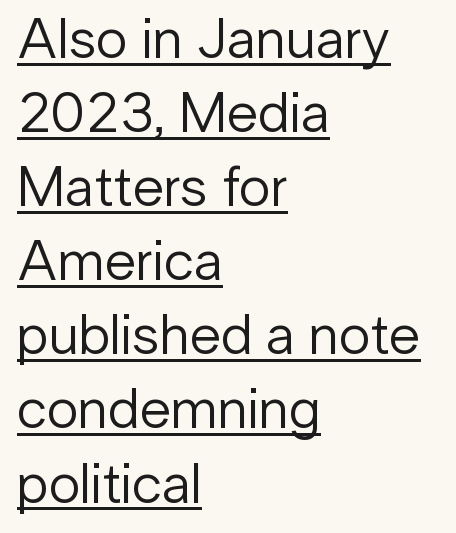
{"serif": "no", "italic": "no", "bold": "no", "weight": "regular", "width": "normal", "stroke_contrast": "low", "x_height": "medium", "monospaced": "no", "underline": "yes", "align": "left", "line_spacing": "normal", "line_spacing_ratio": 1.3, "letter_spacing": "normal", "letter_spacing_em": 0.0, "glyph_px": 57}
